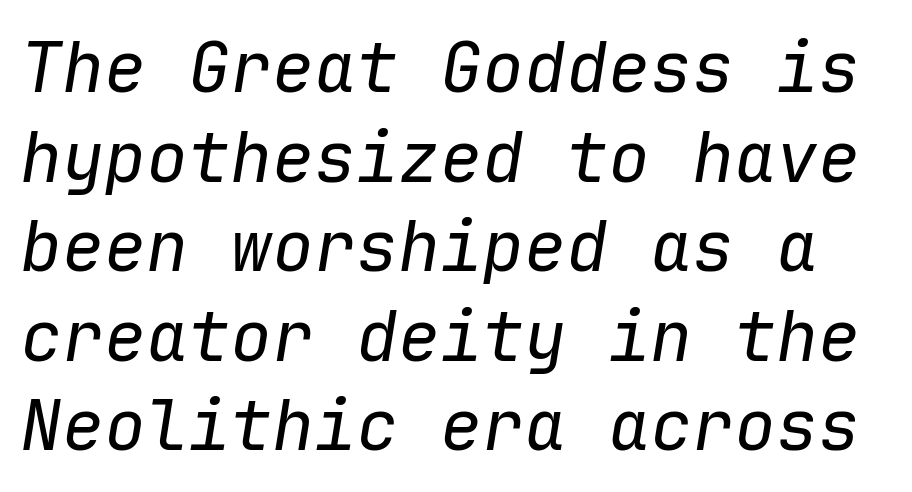
The image shows 70 px regular-weight type, italic (leaning right), monospaced; set normal line spacing (1.28x), normal letter spacing, not underlined; low stroke contrast and a medium x-height.
